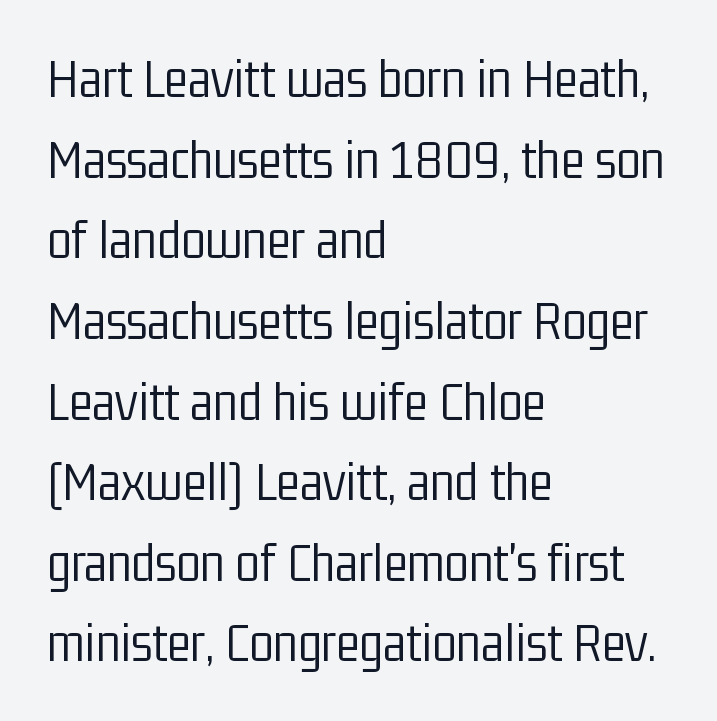
These glyphs show unthickened strokes, regular width or finer. Each letter keeps its own natural width here, so spacing adapts to shape. Nobody drew a line under any word here. The designer went with a sans here, leaving each stem footless.
